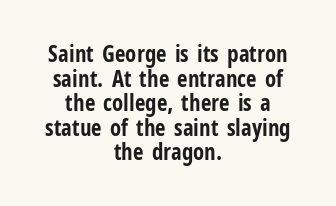
Does the weight exceed regular? Yes, all the way to bold. Vertically, the passage feels compressed, each row crowding the next. Neither beginnings nor endings align; midpoints do. Anything drawn beneath the words? Only blank space.
